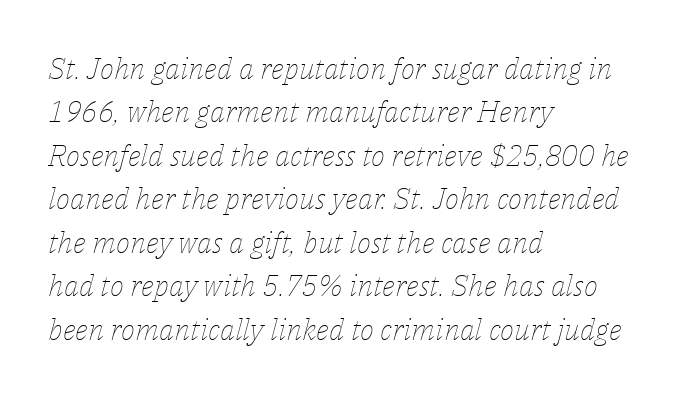
Q: Is the text bold? A: No.
Q: Is the text italic (slanted)? A: Yes, it leans right by about 14 degrees.
Q: Is the text underlined? A: No.
Q: How is the paragraph aligned? A: Left-aligned.
Q: Is the spacing between letters normal or unusually wide? A: Normal.
Q: Is the spacing between lines tight, normal or loose? A: Normal.
Q: Width (condensed, normal, or wide)? A: Normal.
Q: Stroke contrast? A: Low.
Q: x-height? A: Medium.
Q: Monospaced? A: No.
